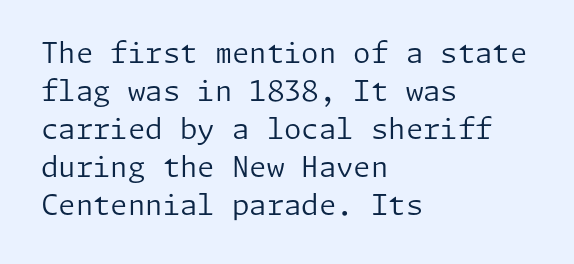
{"serif": "no", "italic": "no", "bold": "no", "weight": "regular", "width": "normal", "stroke_contrast": "low", "x_height": "medium", "underline": "no", "align": "left", "line_spacing": "normal", "line_spacing_ratio": 1.36, "letter_spacing": "normal", "letter_spacing_em": 0.0, "glyph_px": 28}
